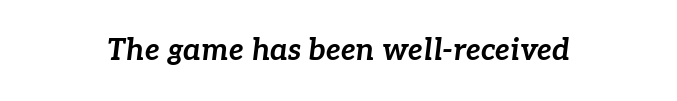
{"italic": "yes", "lean": "right", "slant_degrees": 7, "bold": "yes", "weight": "bold", "width": "normal", "stroke_contrast": "low", "x_height": "medium", "monospaced": "no", "underline": "no", "letter_spacing": "normal", "letter_spacing_em": 0.0, "glyph_px": 30}
